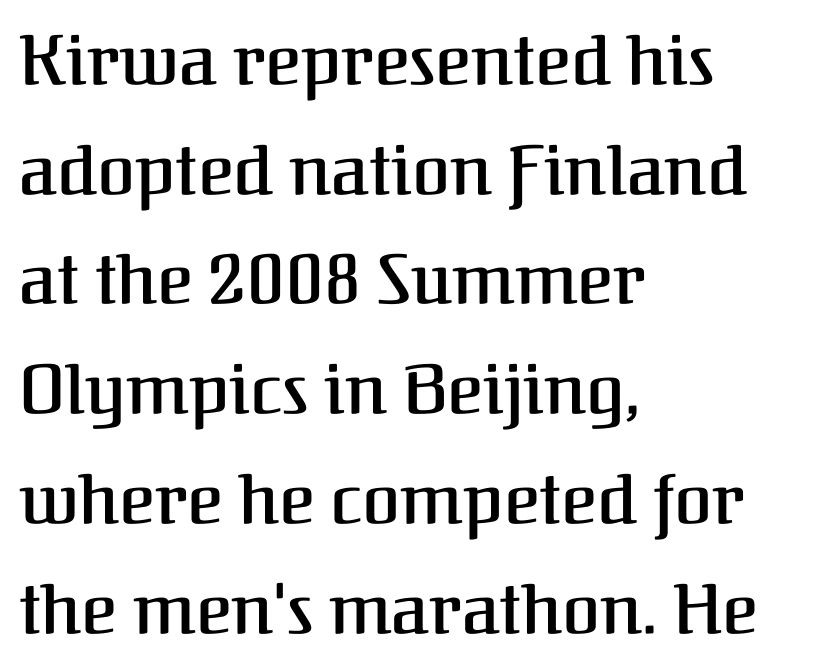
The image shows 69 px semibold serif type, upright; set left-aligned, normal line spacing (1.59x), normal letter spacing, not underlined; medium stroke contrast and a medium x-height.
